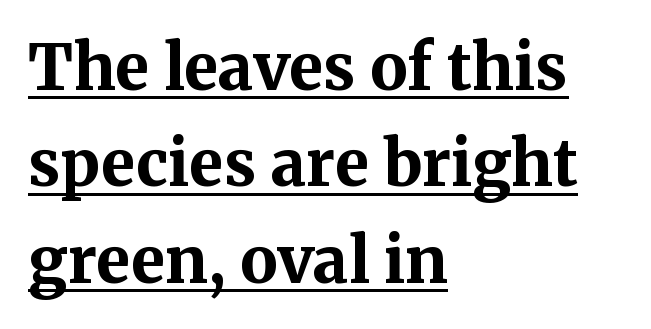
The image shows 63 px bold serif type, upright; set left-aligned, normal line spacing (1.53x), normal letter spacing, underlined; medium stroke contrast and a medium x-height.
